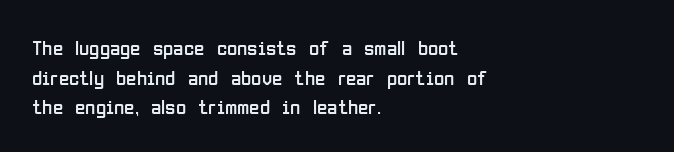
The image shows 21 px text type, upright; set left-aligned, normal line spacing (1.41x), normal letter spacing, not underlined.
